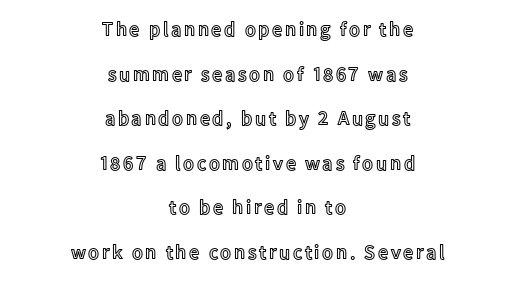
Centered paragraph, ragged on both sides. Any mark beneath the type? The region is blank. Characters remain perfectly vertical along every line. What's the leading like? Stretched, with rows far apart.
